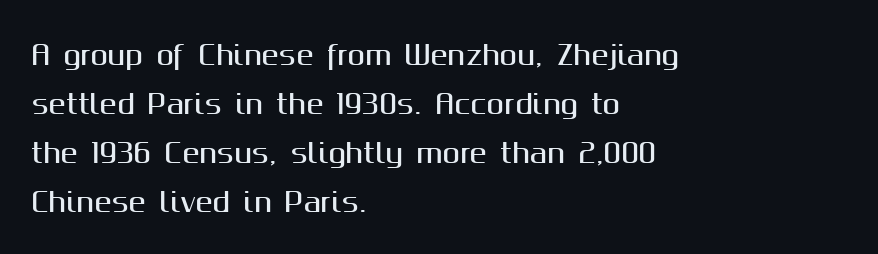
Q: Is the text italic (slanted)? A: No, it is upright.
Q: Is the text underlined? A: No.
Q: How is the paragraph aligned? A: Left-aligned.
Q: Is the spacing between letters normal or unusually wide? A: Normal.
